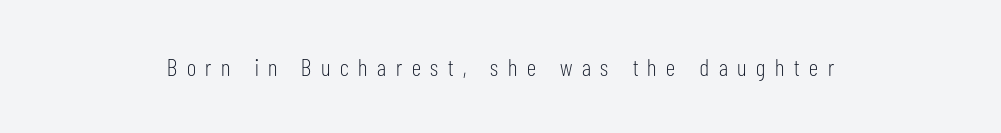
The image shows 24 px text type, upright; set centered, unusually wide letter spacing (+0.4 em), not underlined.
